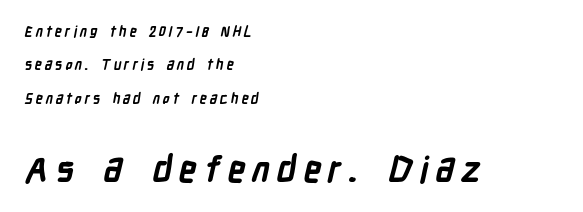
Q: Is the text bold? A: Yes.
Q: Is the typeface a serif or a sans-serif typeface? A: Sans-serif.
Q: Is the text underlined? A: No.
Q: How is the paragraph aligned? A: Left-aligned.
Q: Is the spacing between letters normal or unusually wide? A: Unusually wide.
Q: Is the spacing between lines tight, normal or loose? A: Loose.
Q: Which block of text is set in a larger size, the first (top) or the second (bottom)? A: The second (bottom) one.
Q: Width (condensed, normal, or wide)? A: Condensed.
Q: Stroke contrast? A: Low.
Q: x-height? A: Medium.
Q: Monospaced? A: No.
